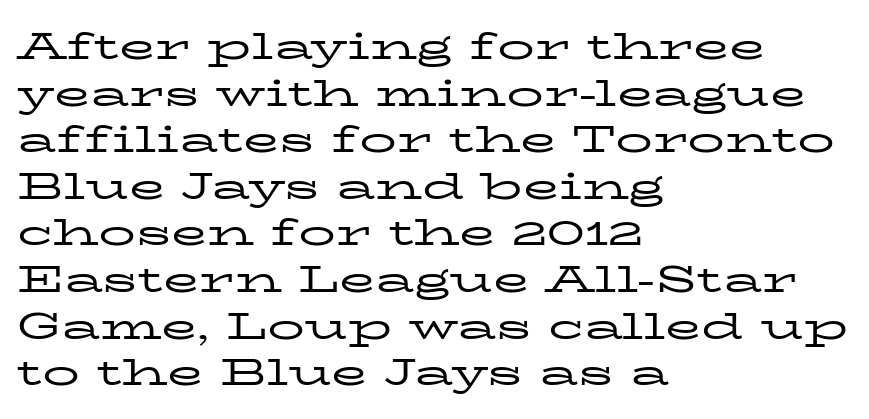
Words float on clear page, feet unadorned. Posture: upright roman. Character widths vary here, with narrow letters taking less room than wide ones. This sample is left-justified, so line endings fall wherever the words run out. Compared with typical body copy, the letter spacing here is the same.
